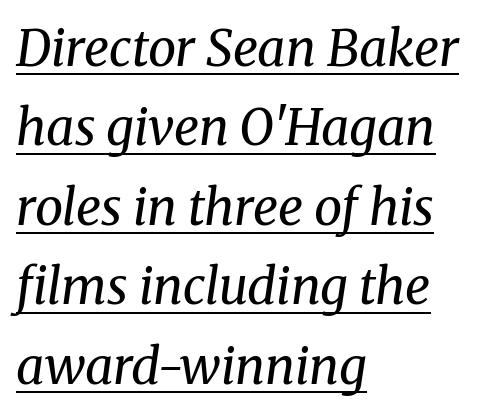
The image shows 50 px regular-weight serif type, italic (leaning right); set left-aligned, normal line spacing (1.59x), normal letter spacing, underlined; medium stroke contrast and a medium x-height.
